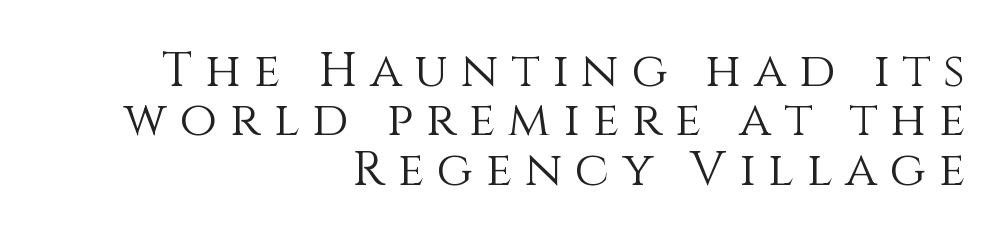
The image shows 48 px light type, upright; set right-aligned, tight line spacing (1.03x), unusually wide letter spacing (+0.27 em), not underlined; medium stroke contrast and a large x-height.
